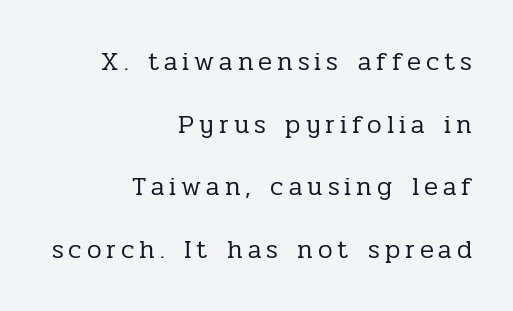
Has an underline been added? It has not. Notice how the stems are strictly vertical — no italics here. The face looks like a standard text weight, possibly lighter. The block of text is sparse from top to bottom, with ample space between rows.
